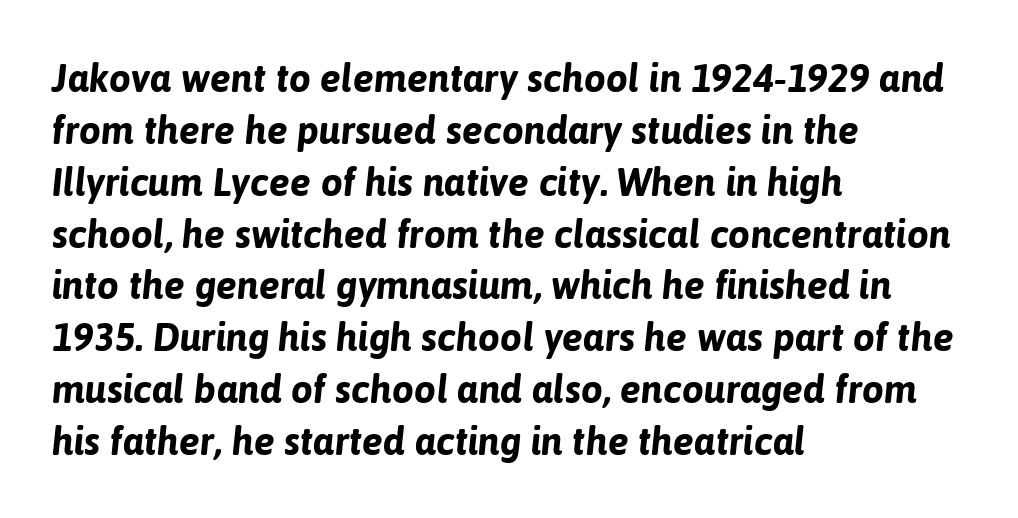
Q: Is the text bold? A: Yes.
Q: Is the text italic (slanted)? A: Yes, it leans right by about 6 degrees.
Q: Is the text underlined? A: No.
Q: How is the paragraph aligned? A: Left-aligned.
Q: Is the spacing between letters normal or unusually wide? A: Normal.
Q: Is the spacing between lines tight, normal or loose? A: Normal.
Q: Width (condensed, normal, or wide)? A: Normal.
Q: Stroke contrast? A: Low.
Q: x-height? A: Medium.
Q: Monospaced? A: No.
